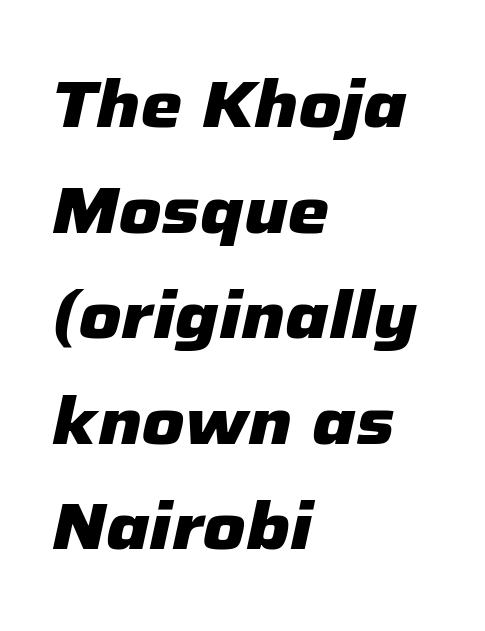
The face used here is rendered with its standard letterfit. Letters rest on an invisible, unmarked baseline. Rendered with sloped, italic letterforms. The rag falls on the right side of this text block. The rows are spaced the way most documents space them.
